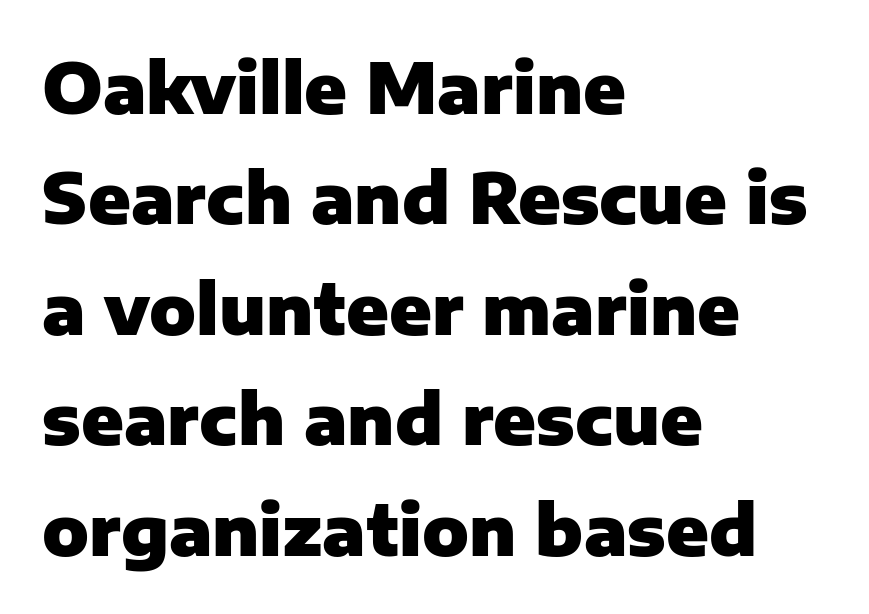
Q: Is the text bold? A: Yes.
Q: Is the text italic (slanted)? A: No, it is upright.
Q: Is the typeface a serif or a sans-serif typeface? A: Sans-serif.
Q: Is the text underlined? A: No.
Q: How is the paragraph aligned? A: Left-aligned.
Q: Is the spacing between letters normal or unusually wide? A: Normal.
Q: Is the spacing between lines tight, normal or loose? A: Normal.
Q: Width (condensed, normal, or wide)? A: Normal.
Q: Stroke contrast? A: Low.
Q: x-height? A: Medium.
Q: Monospaced? A: No.
